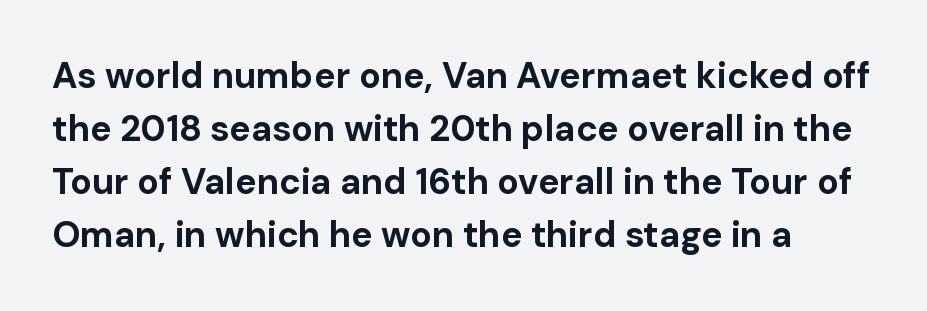
The image shows 36 px bold sans-serif type, upright; set left-aligned, normal line spacing (1.47x), normal letter spacing, not underlined; low stroke contrast and a medium x-height.
